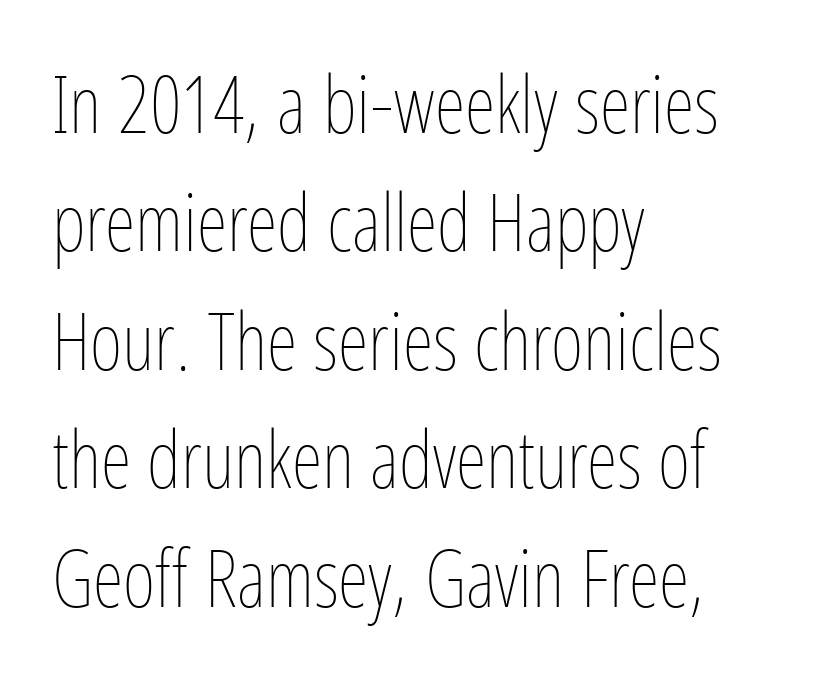
The image shows 79 px thin, condensed type, upright; set left-aligned, normal line spacing (1.5x), normal letter spacing, not underlined; low stroke contrast and a medium x-height.
